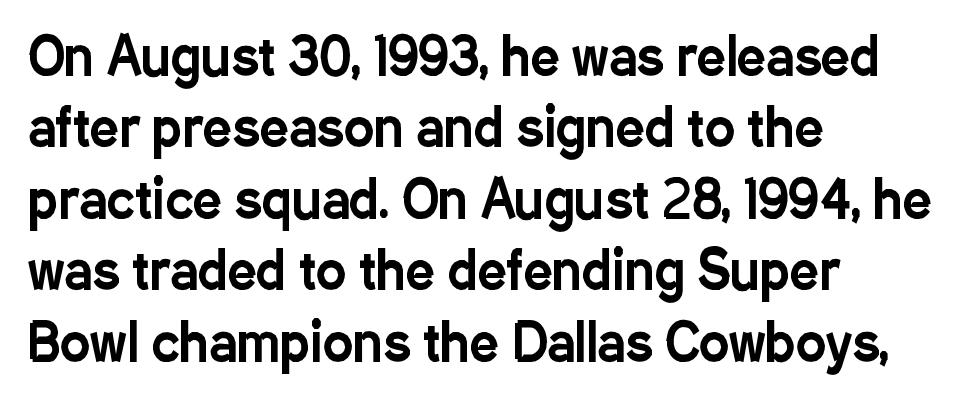
{"serif": "no", "italic": "no", "width": "condensed", "stroke_contrast": "low", "x_height": "medium", "monospaced": "no", "underline": "no", "align": "left", "line_spacing": "normal", "line_spacing_ratio": 1.4, "letter_spacing": "normal", "letter_spacing_em": 0.0, "glyph_px": 51}
